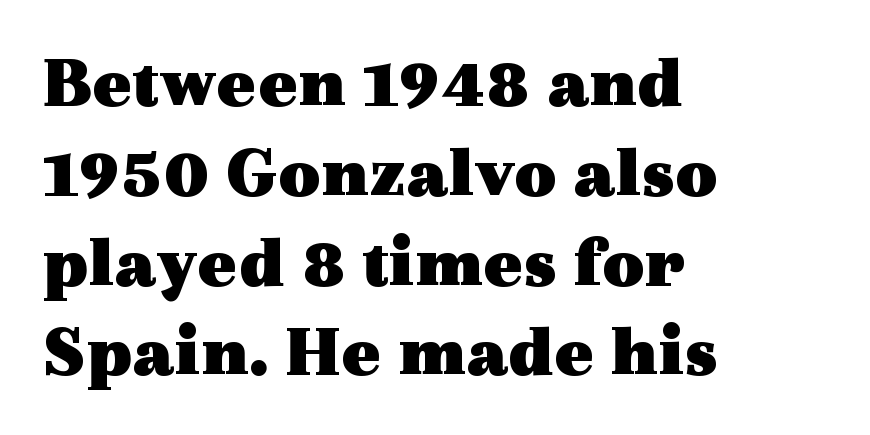
The lettering holds an erect, upright posture throughout. Think of a printed novel: that variable character pitch is what you see here. Nobody touched the tracking dial on this one. I'd describe the lettering as bold — thick and assertive. The typeface chosen for these lines features serifs. Does the copy run flush right? No — it runs flush left.
